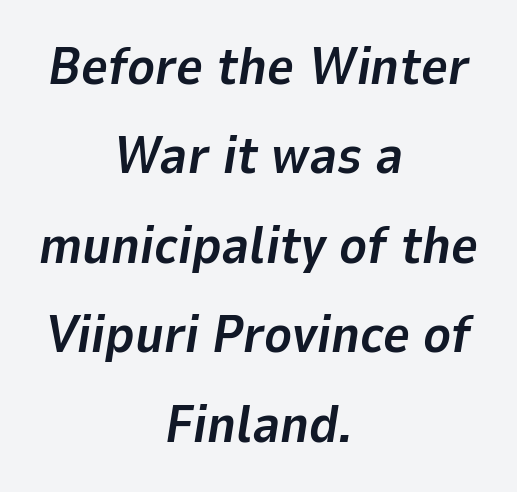
Nothing unusual about the tracking: characters are spaced as the font intends. Heavy, bold letterforms. A student would call this center alignment; a typographer would say set centered. Varying glyph widths throughout — classic text-font behaviour. Compared with ordinary roman type, these characters are visibly tilted.
